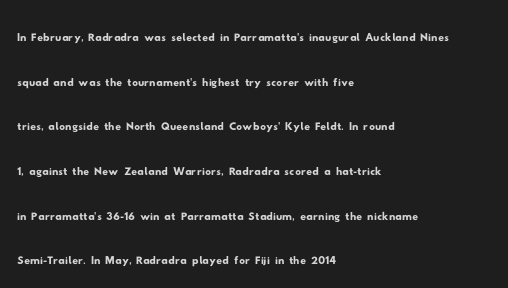
Q: Is the typeface a serif or a sans-serif typeface? A: Sans-serif.
Q: Is the text underlined? A: No.
Q: How is the paragraph aligned? A: Left-aligned.
Q: Is the spacing between letters normal or unusually wide? A: Normal.
Q: Is the spacing between lines tight, normal or loose? A: Normal.
Q: Width (condensed, normal, or wide)? A: Wide.
Q: Stroke contrast? A: Low.
Q: x-height? A: Small.
Q: Monospaced? A: No.
